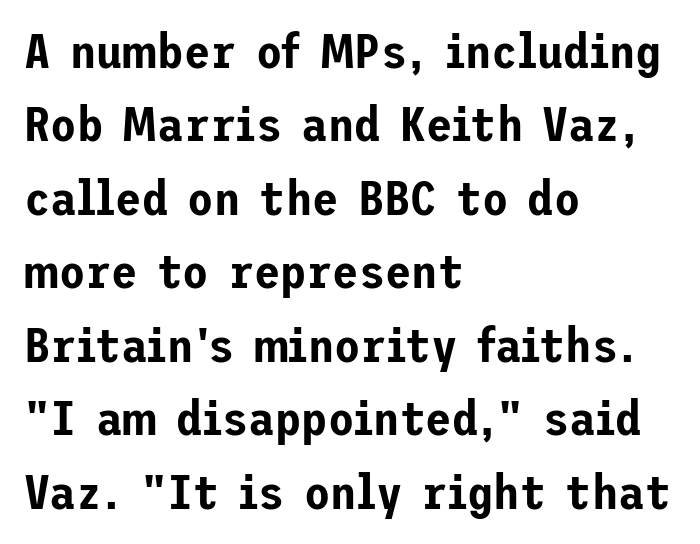
The space beneath each line is pristine and unruled. Are there feet on the stems? There aren't — it's a sans. Style check: upright. Quick note: interline space is typical. Left-aligned paragraph, ragged on the right.
